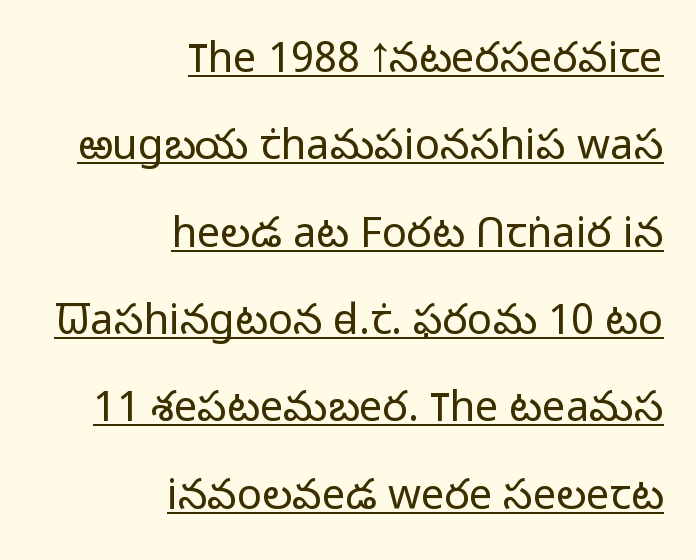
{"serif": "no", "italic": "no", "bold": "no", "weight": "light", "width": "normal", "stroke_contrast": "low", "x_height": "medium", "monospaced": "no", "underline": "yes", "align": "right", "line_spacing": "loose", "line_spacing_ratio": 2.08, "letter_spacing": "normal", "letter_spacing_em": 0.0, "glyph_px": 42}
